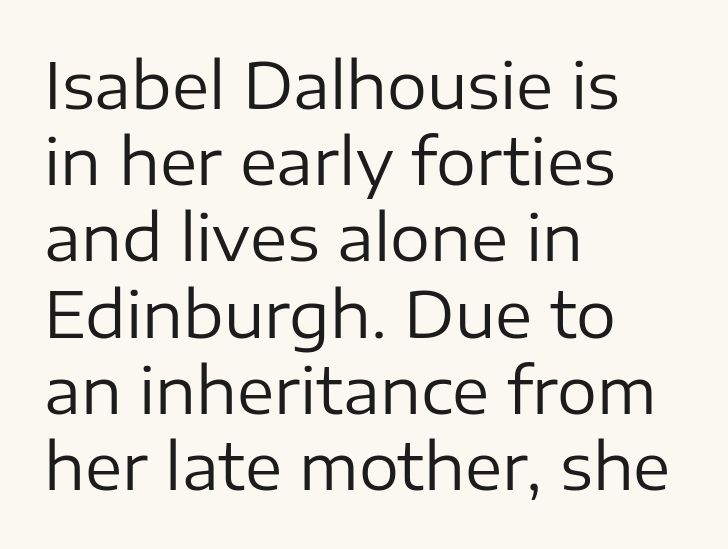
The image shows 63 px regular-weight sans-serif type, upright; set left-aligned, line spacing 1.21x, normal letter spacing, not underlined; low stroke contrast and a medium x-height.
